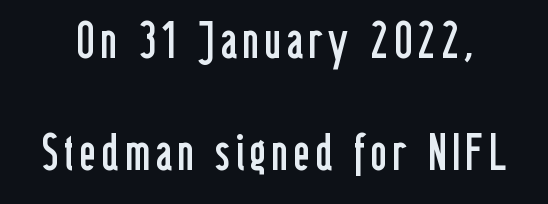
Q: Is the text bold? A: No.
Q: Is the text italic (slanted)? A: No, it is upright.
Q: Is the typeface a serif or a sans-serif typeface? A: Sans-serif.
Q: Is the text underlined? A: No.
Q: Is the spacing between lines tight, normal or loose? A: Loose.
Q: Width (condensed, normal, or wide)? A: Condensed.
Q: Stroke contrast? A: Low.
Q: x-height? A: Medium.
Q: Monospaced? A: No.
